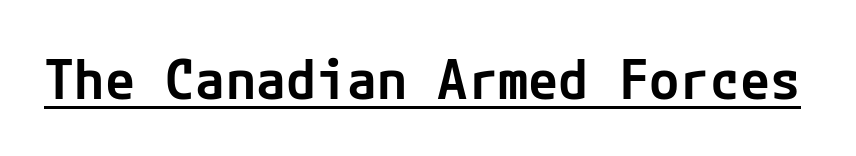
{"serif": "no", "italic": "no", "bold": "semi", "weight": "semibold", "width": "normal", "stroke_contrast": "low", "x_height": "medium", "underline": "yes", "letter_spacing": "normal", "letter_spacing_em": 0.0, "glyph_px": 55}
